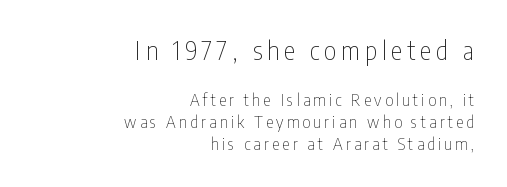
Q: Is the text bold? A: No.
Q: Is the text italic (slanted)? A: No, it is upright.
Q: Is the text underlined? A: No.
Q: How is the paragraph aligned? A: Right-aligned.
Q: Is the spacing between lines tight, normal or loose? A: Normal.
Q: Which block of text is set in a larger size, the first (top) or the second (bottom)? A: The first (top) one.
